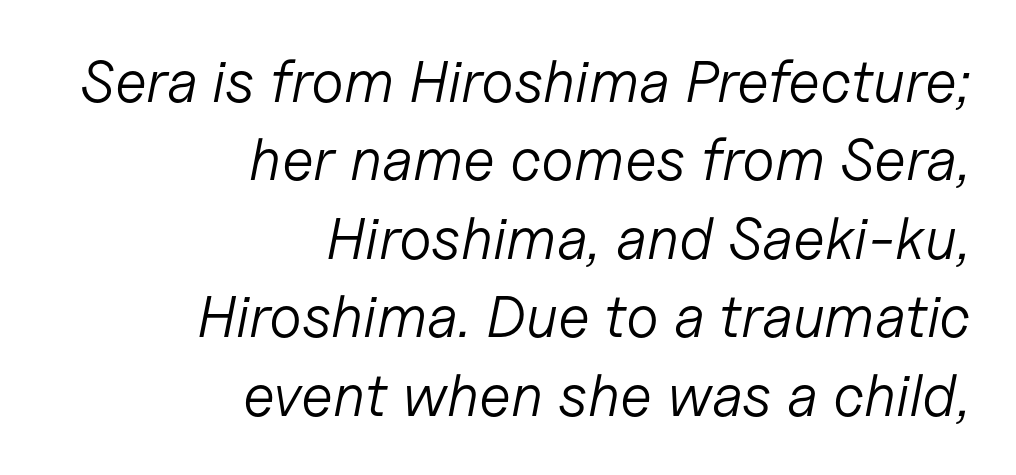
Line endings align vertically; line beginnings do not. The rendering uses a moderate line-height, typical for paragraphs. This reads as an unemphasized weight, regular at the heaviest. Descender tails drop into unmarked territory.
